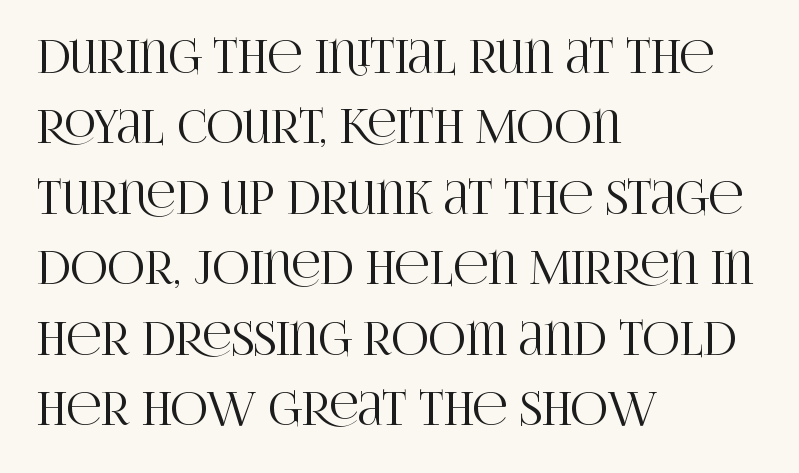
Each row of text sits above clean, open space. The rendering uses natural spacing where letterforms have individual widths. This rendering employs a face with finishing strokes, i.e., a serif. What's the leading like? Ordinary, nothing unusual.
